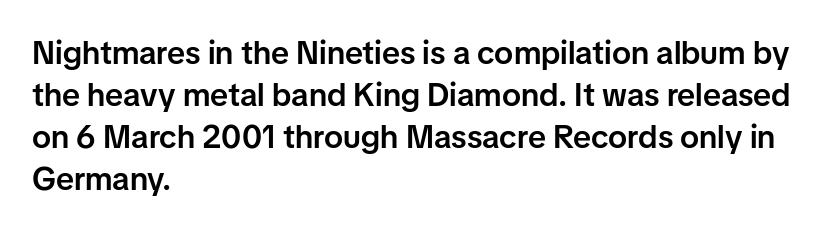
Underline: absent. Unlike italic type, these characters show no tilt at all. The passage shown has conventional tracking throughout. Is there much room between lines? A standard amount, neither cramped nor airy.
